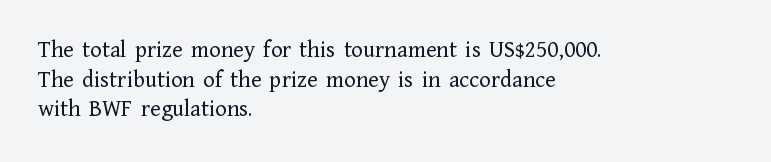
{"italic": "no", "bold": "no", "underline": "no", "align": "left", "line_spacing_ratio": 1.23, "letter_spacing": "normal", "letter_spacing_em": 0.0, "glyph_px": 24}
